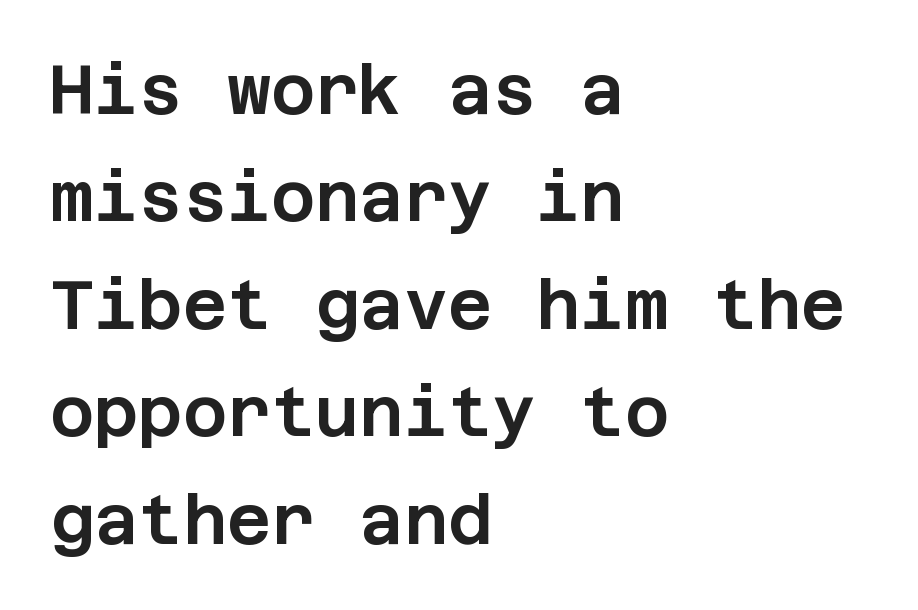
{"serif": "no", "italic": "no", "width": "normal", "stroke_contrast": "low", "x_height": "large", "underline": "no", "align": "left", "line_spacing": "normal", "line_spacing_ratio": 1.58, "letter_spacing": "normal", "letter_spacing_em": 0.0, "glyph_px": 68}
